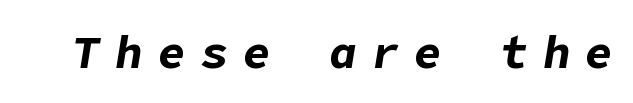
The image shows 46 px bold type, italic (leaning right); set unusually wide letter spacing (+0.33 em), not underlined; low stroke contrast and a medium x-height.
